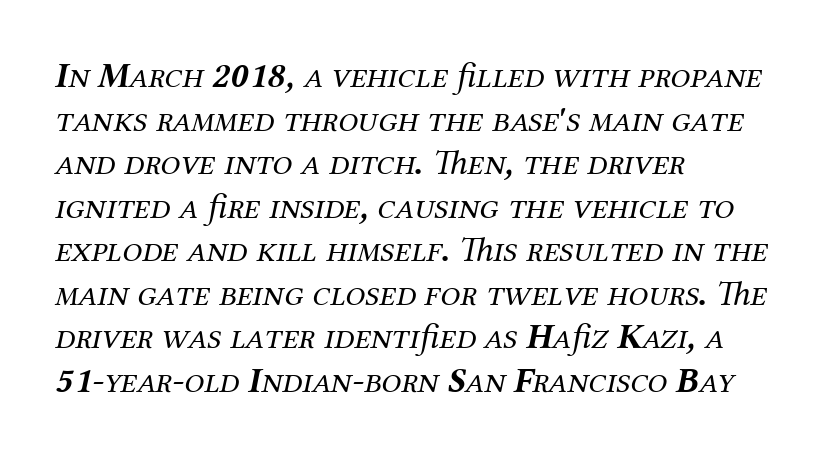
{"serif": "yes", "italic": "yes", "lean": "right", "slant_degrees": 12, "bold": "no", "weight": "regular", "width": "normal", "stroke_contrast": "medium", "x_height": "medium", "monospaced": "no", "underline": "no", "align": "left", "line_spacing_ratio": 1.21, "letter_spacing": "normal", "letter_spacing_em": 0.0, "glyph_px": 36}
